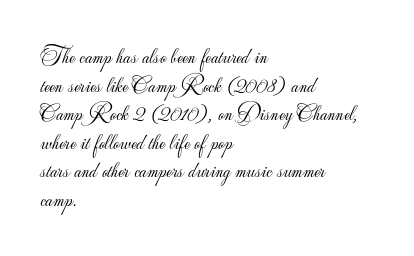
Q: Is the text bold? A: No.
Q: Is the text italic (slanted)? A: Yes.
Q: Is the text underlined? A: No.
Q: How is the paragraph aligned? A: Left-aligned.
Q: Is the spacing between letters normal or unusually wide? A: Normal.
